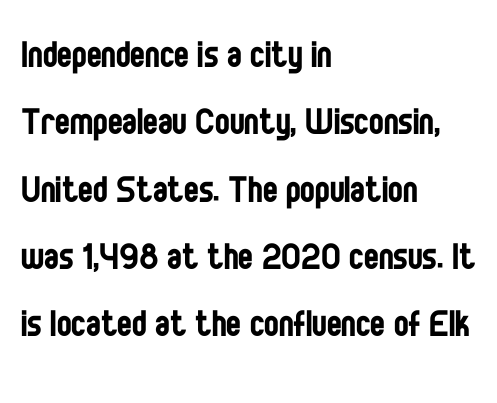
Q: Is the text bold? A: No.
Q: Is the text italic (slanted)? A: No, it is upright.
Q: Is the typeface a serif or a sans-serif typeface? A: Sans-serif.
Q: Is the text underlined? A: No.
Q: How is the paragraph aligned? A: Left-aligned.
Q: Is the spacing between letters normal or unusually wide? A: Normal.
Q: Is the spacing between lines tight, normal or loose? A: Normal.
Q: Width (condensed, normal, or wide)? A: Condensed.
Q: Stroke contrast? A: Low.
Q: x-height? A: Large.
Q: Monospaced? A: No.
